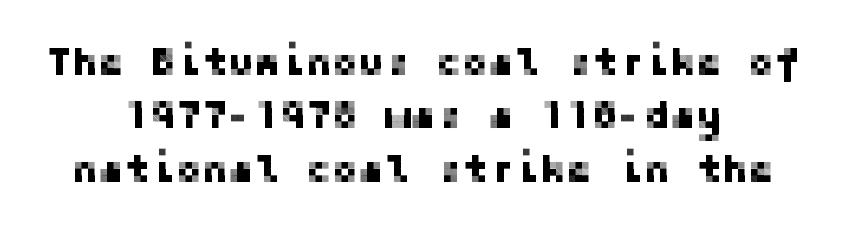
Q: Is the text italic (slanted)? A: No, it is upright.
Q: Is the typeface a serif or a sans-serif typeface? A: Sans-serif.
Q: Is the text underlined? A: No.
Q: How is the paragraph aligned? A: Centered.
Q: Is the spacing between letters normal or unusually wide? A: Normal.
Q: Is the spacing between lines tight, normal or loose? A: Normal.
Q: Width (condensed, normal, or wide)? A: Normal.
Q: Stroke contrast? A: Low.
Q: x-height? A: Medium.
